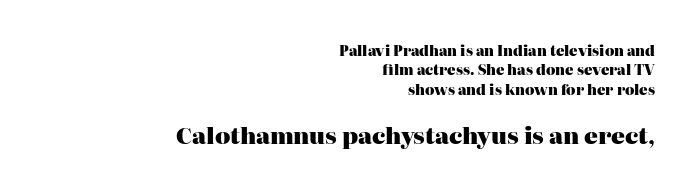
Q: Is the text bold? A: Yes.
Q: Is the text italic (slanted)? A: No, it is upright.
Q: Is the text underlined? A: No.
Q: How is the paragraph aligned? A: Right-aligned.
Q: Is the spacing between letters normal or unusually wide? A: Normal.
Q: Is the spacing between lines tight, normal or loose? A: Normal.
Q: Which block of text is set in a larger size, the first (top) or the second (bottom)? A: The second (bottom) one.
